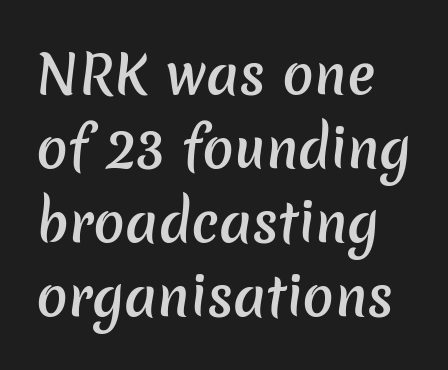
Q: Is the text bold? A: Semi-bold.
Q: Is the typeface a serif or a sans-serif typeface? A: Sans-serif.
Q: Is the text underlined? A: No.
Q: Is the spacing between letters normal or unusually wide? A: Normal.
Q: Is the spacing between lines tight, normal or loose? A: Normal.
Q: Width (condensed, normal, or wide)? A: Normal.
Q: Stroke contrast? A: Low.
Q: x-height? A: Medium.
Q: Monospaced? A: No.
